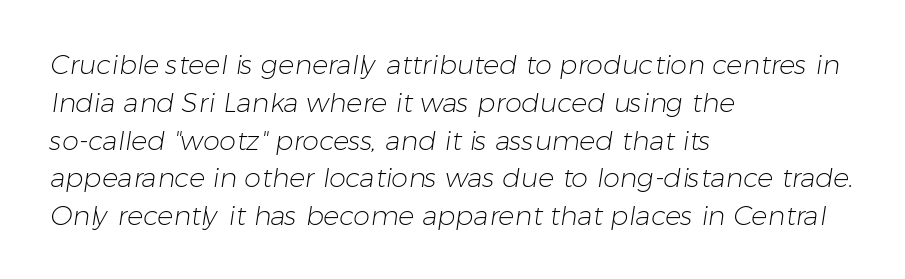
The image shows 27 px text type; set left-aligned, normal line spacing (1.4x), normal letter spacing, not underlined.
